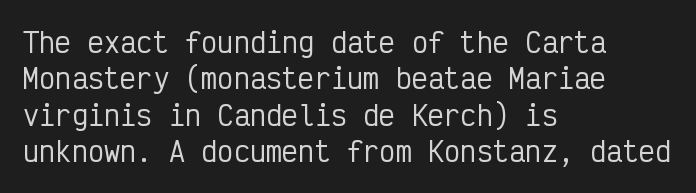
Q: Is the text italic (slanted)? A: No, it is upright.
Q: Is the text underlined? A: No.
Q: How is the paragraph aligned? A: Left-aligned.
Q: Is the spacing between letters normal or unusually wide? A: Normal.
Q: Is the spacing between lines tight, normal or loose? A: Normal.
